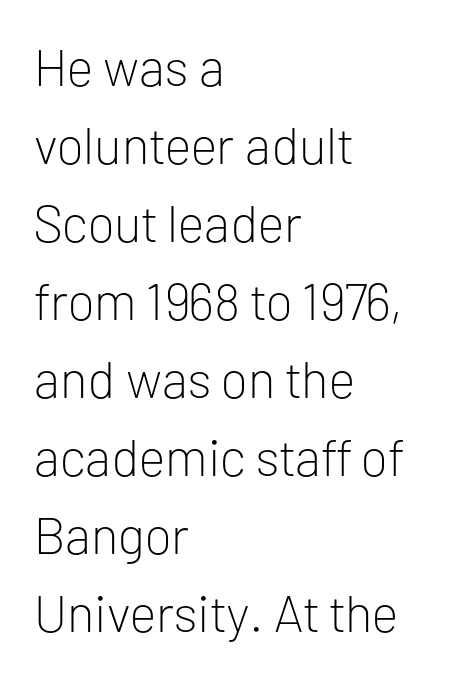
These glyphs show unthickened strokes, regular width or finer. This sample uses an upright cut, with every glyph sitting square on the baseline. Here the glyphs are tracked normally, forming tight word shapes. Do the characters align in a grid? No, the font is proportional. No feet cap the strokes, marking this as sans-serif type.
